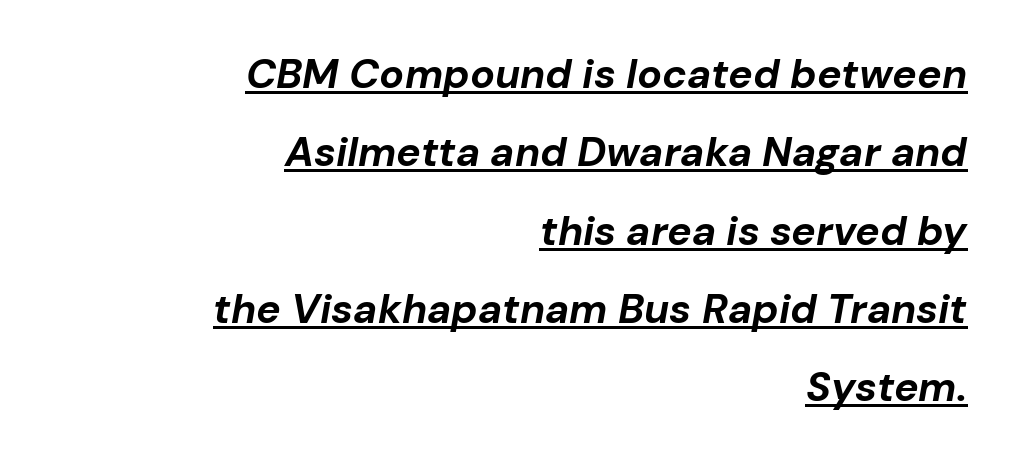
Q: Is the text bold? A: Yes.
Q: Is the text italic (slanted)? A: Yes, it leans right by about 10 degrees.
Q: Is the text underlined? A: Yes.
Q: How is the paragraph aligned? A: Right-aligned.
Q: Is the spacing between letters normal or unusually wide? A: Normal.
Q: Is the spacing between lines tight, normal or loose? A: Loose.
Q: Width (condensed, normal, or wide)? A: Normal.
Q: Stroke contrast? A: Low.
Q: x-height? A: Medium.
Q: Monospaced? A: No.
